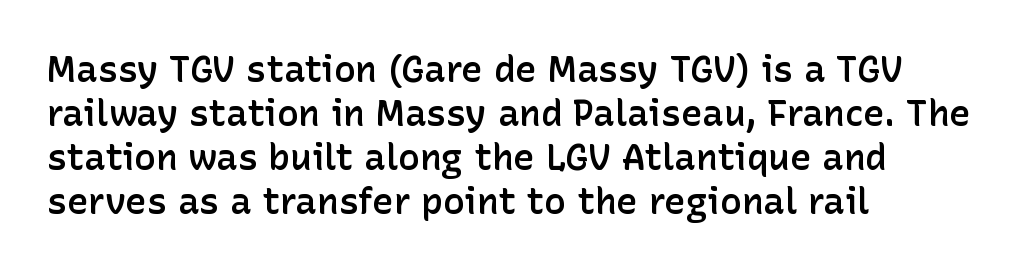
Q: Is the text bold? A: Semi-bold.
Q: Is the text italic (slanted)? A: No, it is upright.
Q: Is the typeface a serif or a sans-serif typeface? A: Sans-serif.
Q: Is the text underlined? A: No.
Q: How is the paragraph aligned? A: Left-aligned.
Q: Is the spacing between letters normal or unusually wide? A: Normal.
Q: Width (condensed, normal, or wide)? A: Normal.
Q: Stroke contrast? A: Low.
Q: x-height? A: Medium.
Q: Monospaced? A: No.
